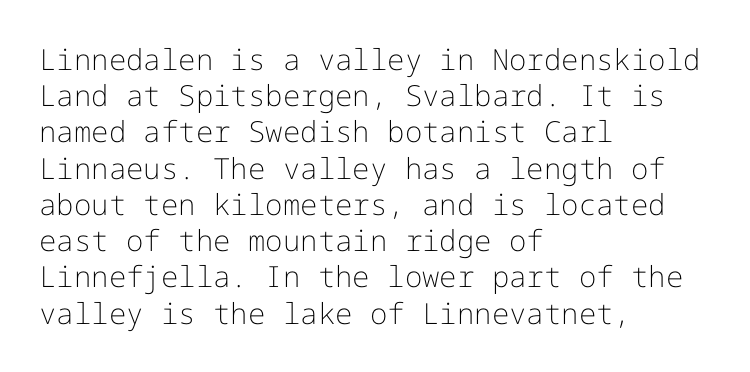
{"serif": "no", "italic": "no", "bold": "no", "weight": "light", "width": "normal", "stroke_contrast": "low", "x_height": "medium", "underline": "no", "align": "left", "line_spacing": "normal", "line_spacing_ratio": 1.25, "letter_spacing": "normal", "letter_spacing_em": 0.0, "glyph_px": 29}
